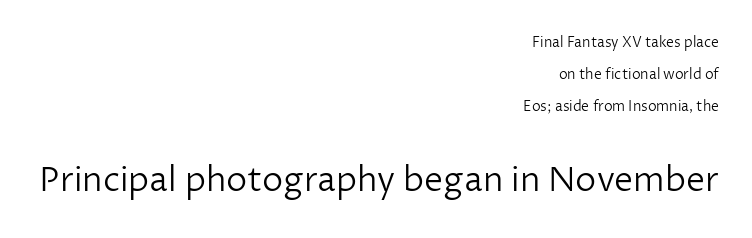
Q: Is the text bold? A: No.
Q: Is the text italic (slanted)? A: No, it is upright.
Q: Is the typeface a serif or a sans-serif typeface? A: Sans-serif.
Q: Is the text underlined? A: No.
Q: How is the paragraph aligned? A: Right-aligned.
Q: Is the spacing between letters normal or unusually wide? A: Normal.
Q: Is the spacing between lines tight, normal or loose? A: Loose.
Q: Which block of text is set in a larger size, the first (top) or the second (bottom)? A: The second (bottom) one.
Q: Width (condensed, normal, or wide)? A: Normal.
Q: Stroke contrast? A: Low.
Q: x-height? A: Medium.
Q: Monospaced? A: No.
